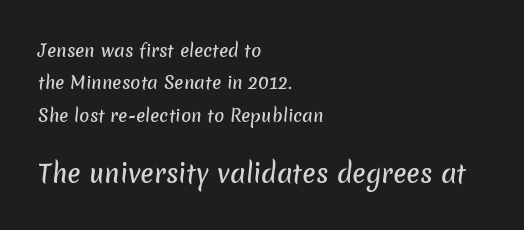
Q: Is the text underlined? A: No.
Q: How is the paragraph aligned? A: Left-aligned.
Q: Is the spacing between letters normal or unusually wide? A: Normal.
Q: Is the spacing between lines tight, normal or loose? A: Loose.
Q: Which block of text is set in a larger size, the first (top) or the second (bottom)? A: The second (bottom) one.
